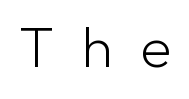
Q: Is the text bold? A: No.
Q: Is the text italic (slanted)? A: No, it is upright.
Q: Is the typeface a serif or a sans-serif typeface? A: Sans-serif.
Q: Is the text underlined? A: No.
Q: Is the spacing between letters normal or unusually wide? A: Unusually wide.
Q: Width (condensed, normal, or wide)? A: Normal.
Q: Stroke contrast? A: Low.
Q: x-height? A: Medium.
Q: Monospaced? A: No.
